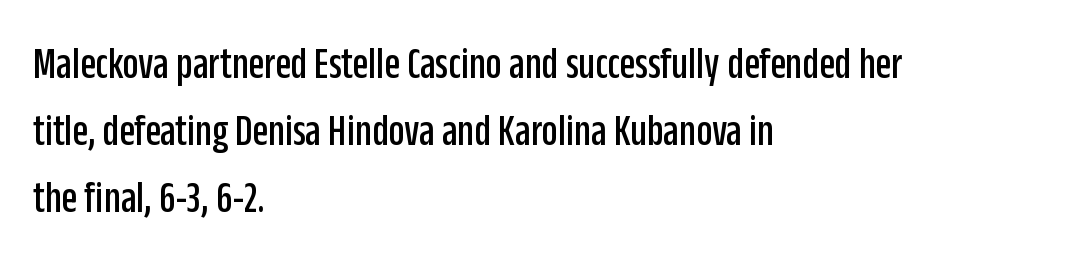
Q: Is the text italic (slanted)? A: No, it is upright.
Q: Is the typeface a serif or a sans-serif typeface? A: Sans-serif.
Q: Is the text underlined? A: No.
Q: How is the paragraph aligned? A: Left-aligned.
Q: Is the spacing between letters normal or unusually wide? A: Normal.
Q: Is the spacing between lines tight, normal or loose? A: Normal.
Q: Width (condensed, normal, or wide)? A: Condensed.
Q: Stroke contrast? A: Low.
Q: x-height? A: Large.
Q: Monospaced? A: No.
